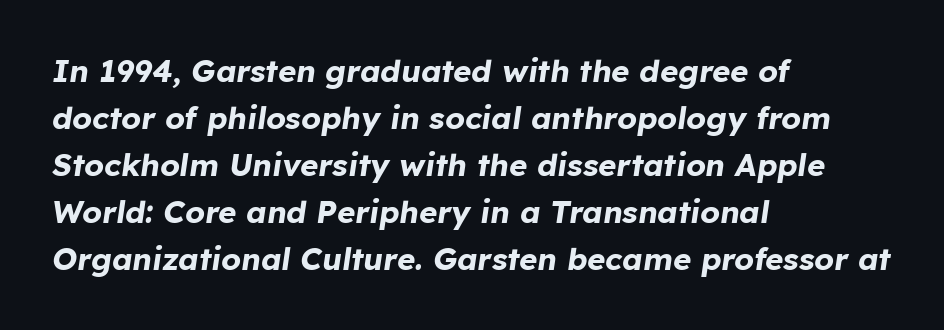
{"italic": "yes", "lean": "right", "slant_degrees": 8, "bold": "yes", "weight": "bold", "width": "normal", "stroke_contrast": "low", "x_height": "medium", "monospaced": "no", "underline": "no", "align": "left", "line_spacing": "normal", "line_spacing_ratio": 1.52, "letter_spacing": "normal", "letter_spacing_em": 0.0, "glyph_px": 31}
